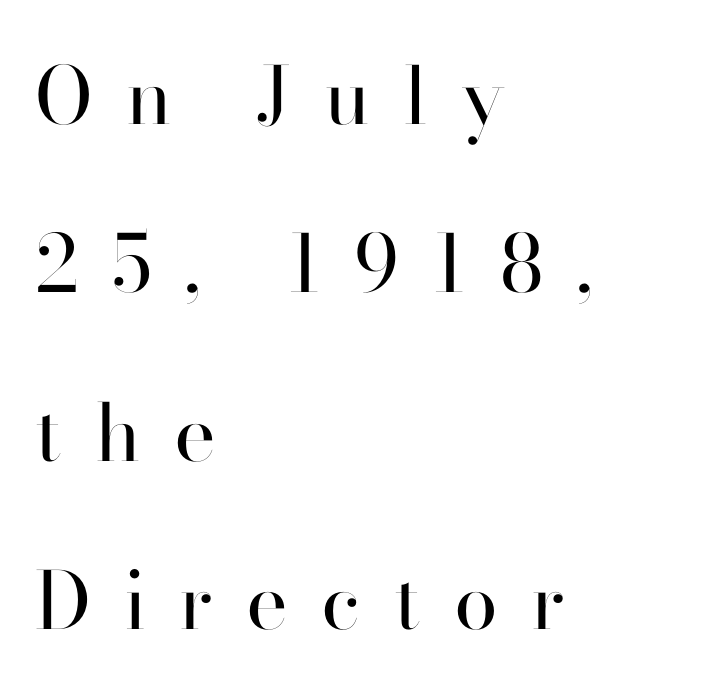
Q: Is the text bold? A: No.
Q: Is the text italic (slanted)? A: No, it is upright.
Q: Is the typeface a serif or a sans-serif typeface? A: Sans-serif.
Q: Is the text underlined? A: No.
Q: How is the paragraph aligned? A: Left-aligned.
Q: Is the spacing between letters normal or unusually wide? A: Unusually wide.
Q: Is the spacing between lines tight, normal or loose? A: Loose.
Q: Width (condensed, normal, or wide)? A: Normal.
Q: Stroke contrast? A: High.
Q: x-height? A: Small.
Q: Monospaced? A: No.
